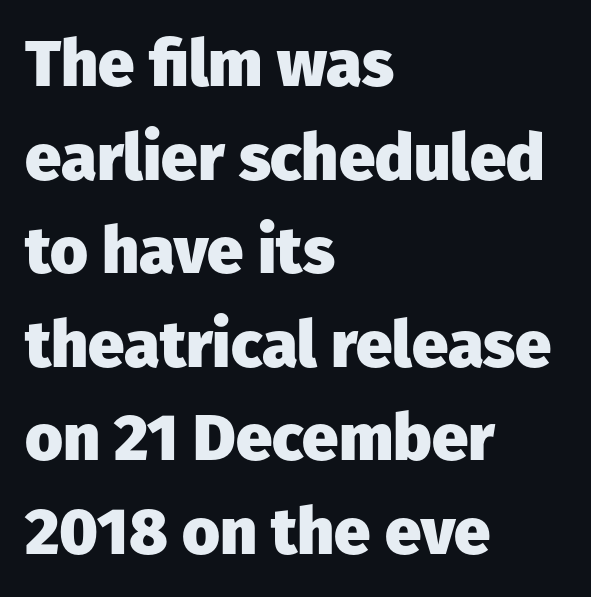
The image shows 65 px heavy sans-serif type, upright; set left-aligned, normal line spacing (1.44x), normal letter spacing, not underlined; low stroke contrast and a medium x-height.
